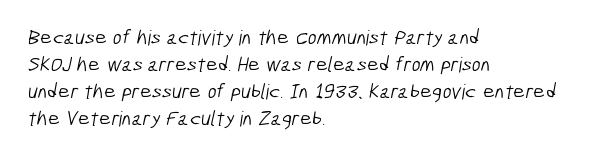
{"bold": "no", "underline": "no", "align": "left", "line_spacing": "normal", "line_spacing_ratio": 1.29, "letter_spacing": "normal", "letter_spacing_em": 0.0, "glyph_px": 21}
